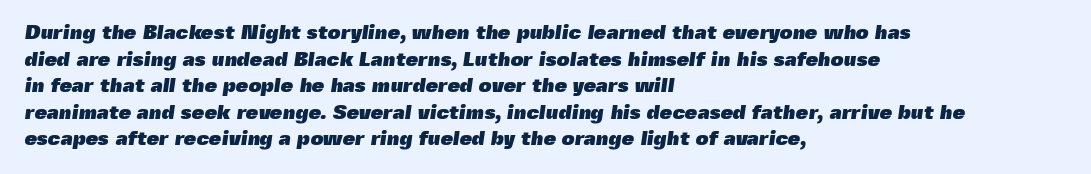
Its strokes are broad and dark, the hallmark of bold type. Short and long lines alike share a common starting point at left. How are the letters spaced? Ordinarily, with no added tracking. The gap between lines stays unmarked. Each new line begins a customary step beneath the previous one.
